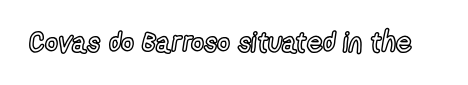
Clear beneath every line of the passage. Spacing verdict: proportional, widths tailored to each character. The line texture is even and compact thanks to regular tracking.
